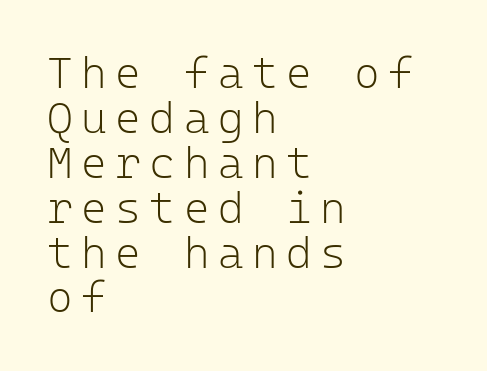
Q: Is the text bold? A: No.
Q: Is the text italic (slanted)? A: No, it is upright.
Q: Is the typeface a serif or a sans-serif typeface? A: Sans-serif.
Q: Is the text underlined? A: No.
Q: How is the paragraph aligned? A: Left-aligned.
Q: Is the spacing between lines tight, normal or loose? A: Tight.
Q: Width (condensed, normal, or wide)? A: Normal.
Q: Stroke contrast? A: Low.
Q: x-height? A: Medium.
Q: Monospaced? A: Yes.
